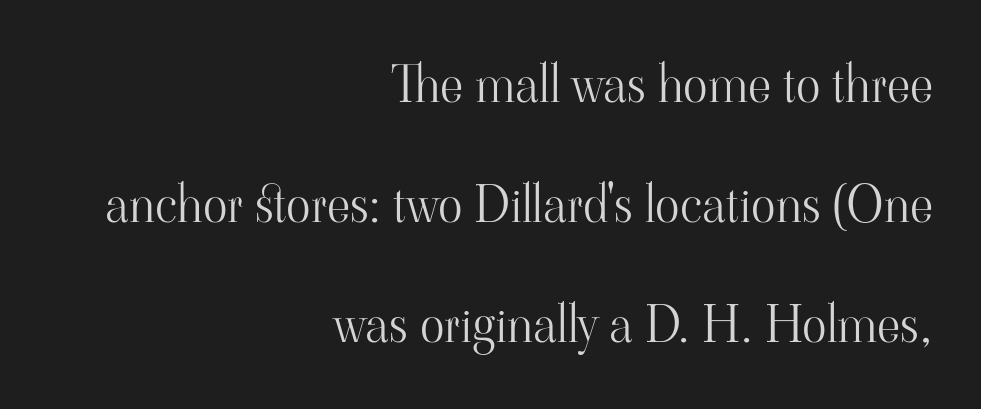
The image shows 51 px light serif type, upright; set right-aligned, loose line spacing (2.35x), normal letter spacing, not underlined; high stroke contrast and a small x-height.
